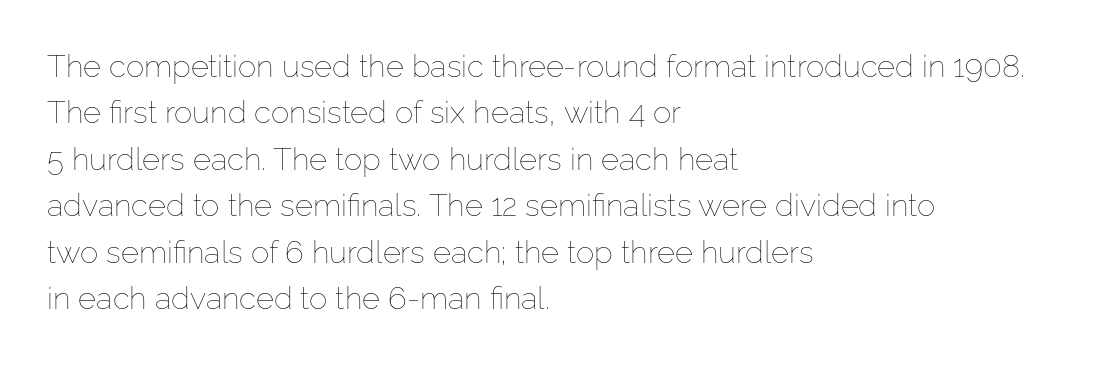
The passage shown is typed in a proportional face where columns would drift. No heavy texture on the line: the type isn't bold. Short note: letters normally spaced. The setting favours the left margin, as ordinary paragraphs usually do. Italic: no, the glyphs are upright roman.
